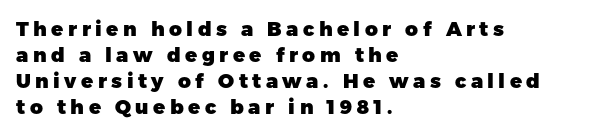
{"italic": "no", "bold": "yes", "underline": "no", "align": "left", "line_spacing": "normal", "line_spacing_ratio": 1.3, "letter_spacing": "wide", "letter_spacing_em": 0.22, "glyph_px": 20}
